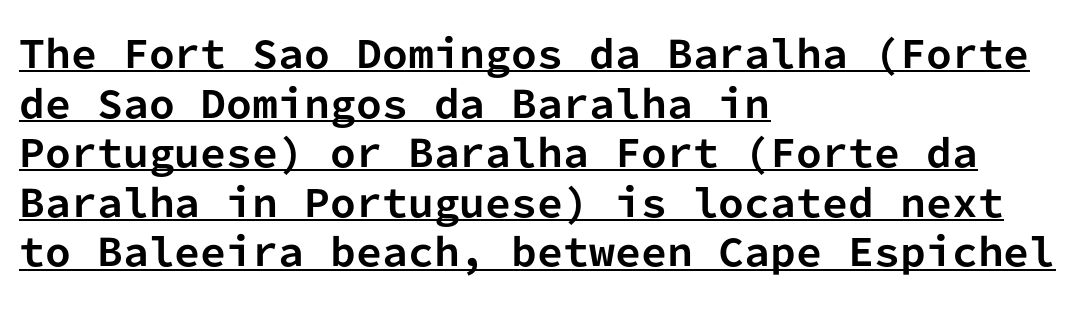
The image shows 37 px bold sans-serif type, upright, monospaced; set left-aligned, normal line spacing (1.34x), normal letter spacing, underlined; low stroke contrast and a medium x-height.
